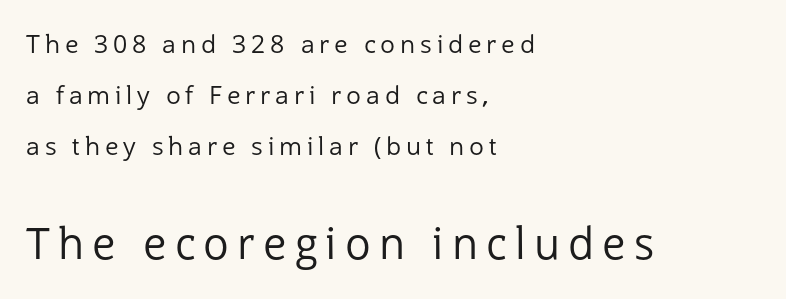
The image shows 43 px regular-weight sans-serif type, upright; set left-aligned, loose line spacing (2.04x), not underlined; the second (bottom) block is 1.72x larger; low stroke contrast and a medium x-height.
